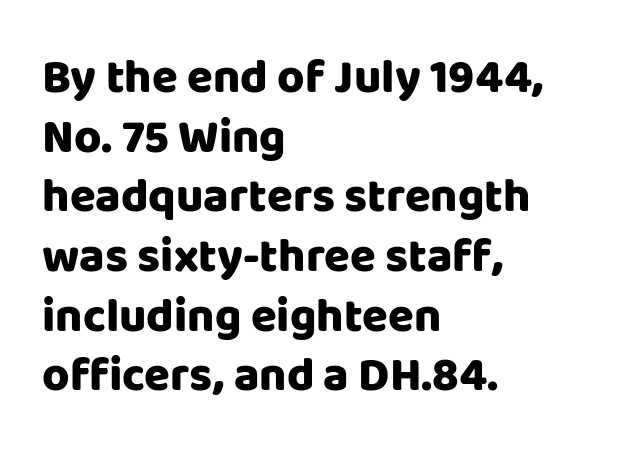
Q: Is the text bold? A: Yes.
Q: Is the text italic (slanted)? A: No, it is upright.
Q: Is the typeface a serif or a sans-serif typeface? A: Sans-serif.
Q: Is the text underlined? A: No.
Q: How is the paragraph aligned? A: Left-aligned.
Q: Is the spacing between letters normal or unusually wide? A: Normal.
Q: Is the spacing between lines tight, normal or loose? A: Normal.
Q: Width (condensed, normal, or wide)? A: Normal.
Q: Stroke contrast? A: Low.
Q: x-height? A: Large.
Q: Monospaced? A: No.
